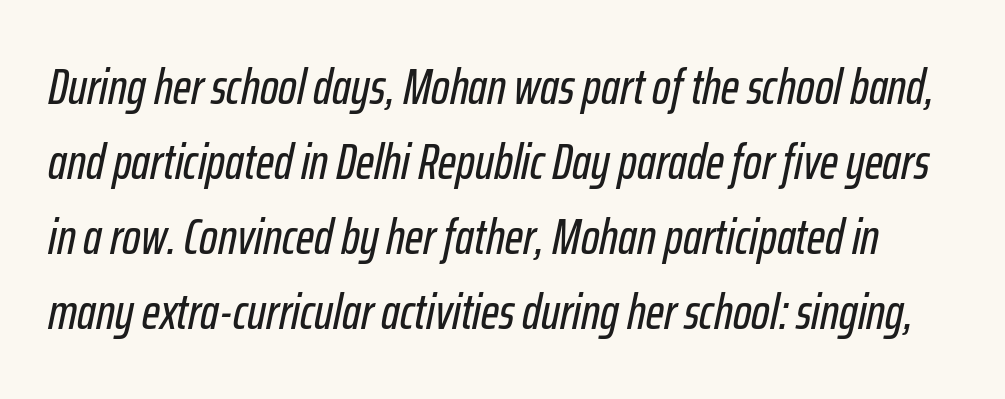
This sample uses plain, unmodified letter spacing. Slant detected: the letters are inclined. The space beneath each line is pristine and unruled. The block of text has a typical density, with ordinary space between rows. The letters advance in unequal steps, a hallmark of proportional type.
